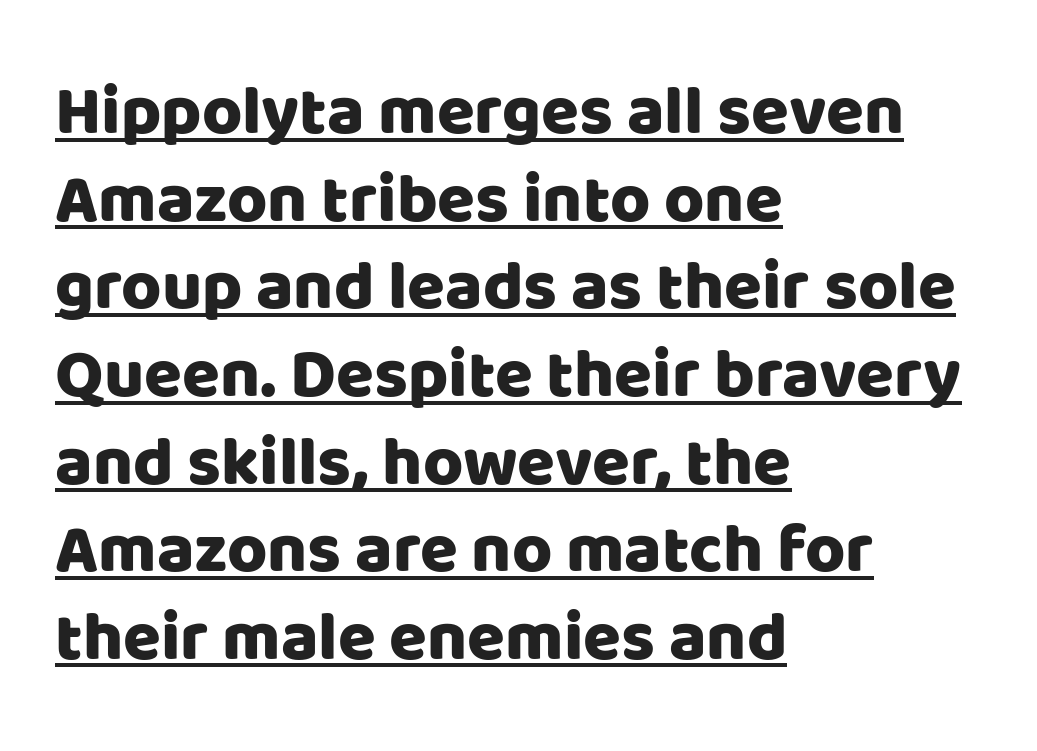
Q: Is the text italic (slanted)? A: No, it is upright.
Q: Is the typeface a serif or a sans-serif typeface? A: Sans-serif.
Q: Is the text underlined? A: Yes.
Q: How is the paragraph aligned? A: Left-aligned.
Q: Is the spacing between letters normal or unusually wide? A: Normal.
Q: Is the spacing between lines tight, normal or loose? A: Normal.
Q: Width (condensed, normal, or wide)? A: Normal.
Q: Stroke contrast? A: Low.
Q: x-height? A: Large.
Q: Monospaced? A: No.
